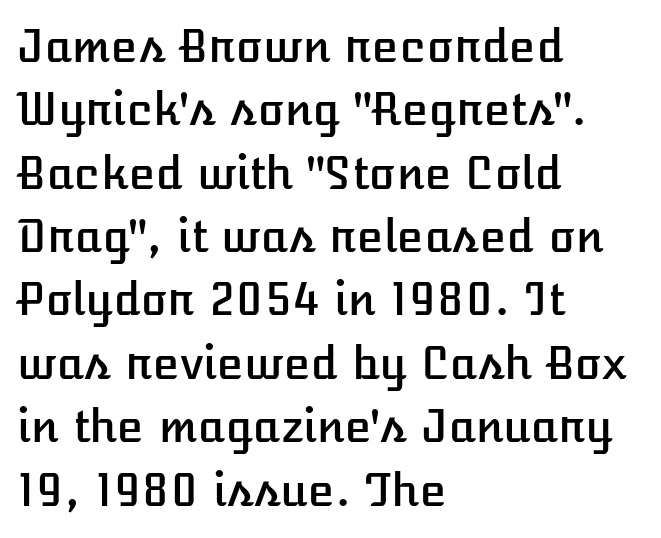
Q: Is the text italic (slanted)? A: No, it is upright.
Q: Is the text underlined? A: No.
Q: How is the paragraph aligned? A: Left-aligned.
Q: Is the spacing between letters normal or unusually wide? A: Normal.
Q: Is the spacing between lines tight, normal or loose? A: Normal.
Q: Width (condensed, normal, or wide)? A: Normal.
Q: Stroke contrast? A: Low.
Q: x-height? A: Medium.
Q: Monospaced? A: No.
